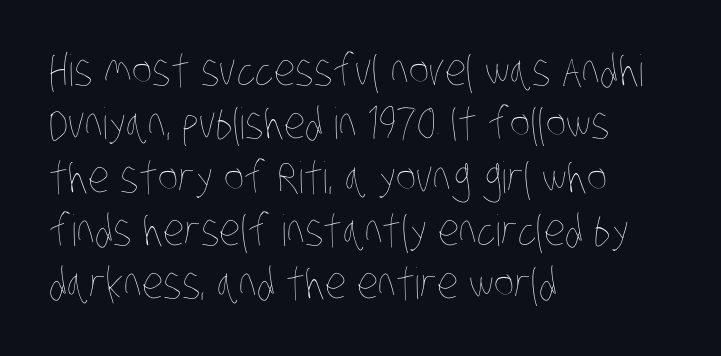
Short note: letters normally spaced. The ragged edge is on the right, which tells us the setting is flush left. Letters rest on an invisible, unmarked baseline. These lines are rendered in a variable-pitch font. The typeface has the unassuming heft of standard copy or less.
